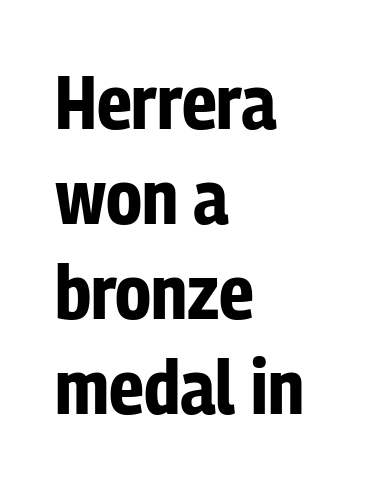
Caption: standard tracking, unaltered. The passage shown is typed in a proportional face where columns would drift. A typesetter would call this leading conventional body-copy spacing. Decoration check: the copy has no underline. Designer's note — italics off, roman on.
